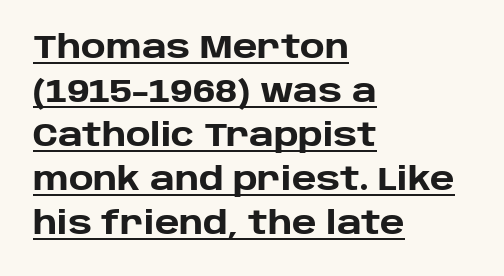
{"serif": "no", "italic": "no", "bold": "yes", "weight": "heavy", "width": "normal", "stroke_contrast": "low", "x_height": "large", "monospaced": "no", "underline": "yes", "align": "left", "line_spacing": "normal", "line_spacing_ratio": 1.42, "letter_spacing": "normal", "letter_spacing_em": 0.0, "glyph_px": 31}
